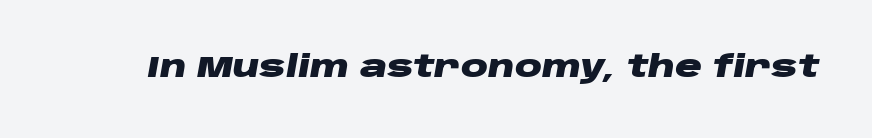
{"italic": "yes", "lean": "right", "slant_degrees": 10, "bold": "yes", "weight": "heavy", "width": "wide", "stroke_contrast": "low", "x_height": "large", "monospaced": "no", "underline": "no", "letter_spacing": "normal", "letter_spacing_em": 0.0, "glyph_px": 30}
